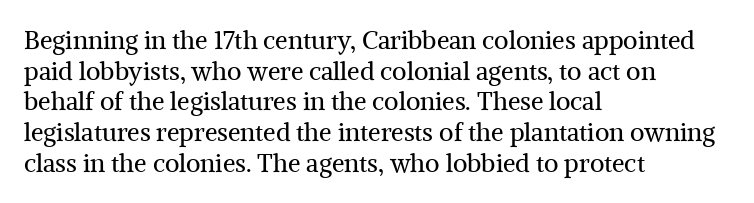
Q: Is the text bold? A: No.
Q: Is the text italic (slanted)? A: No, it is upright.
Q: Is the text underlined? A: No.
Q: How is the paragraph aligned? A: Left-aligned.
Q: Is the spacing between letters normal or unusually wide? A: Normal.
